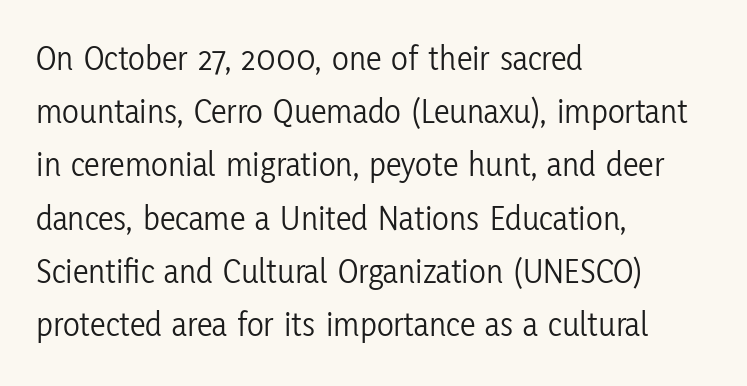
Descenders are the only things crossing below the line. The lettering holds an erect, upright posture throughout. Spacing verdict: proportional, widths tailored to each character. The face used here is a sans, in the tradition of grotesques and geometrics. Vertical stems look standard width or narrower in stroke.
